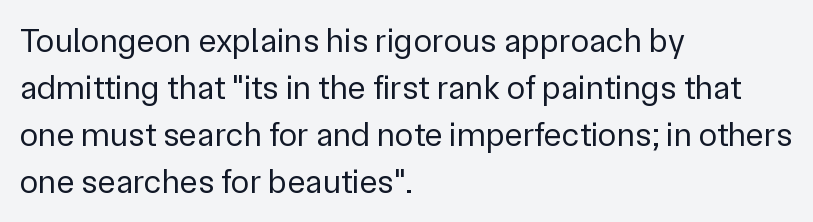
The image shows 34 px regular-weight sans-serif type, upright; set left-aligned, normal line spacing (1.38x), normal letter spacing, not underlined; low stroke contrast and a medium x-height.
